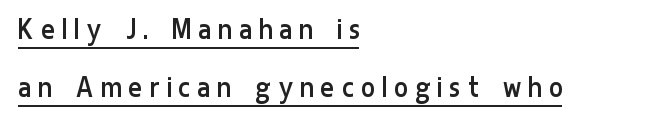
Q: Is the text bold? A: No.
Q: Is the text italic (slanted)? A: No, it is upright.
Q: Is the typeface a serif or a sans-serif typeface? A: Sans-serif.
Q: Is the text underlined? A: Yes.
Q: How is the paragraph aligned? A: Left-aligned.
Q: Is the spacing between letters normal or unusually wide? A: Unusually wide.
Q: Width (condensed, normal, or wide)? A: Condensed.
Q: Stroke contrast? A: Low.
Q: x-height? A: Medium.
Q: Monospaced? A: No.
